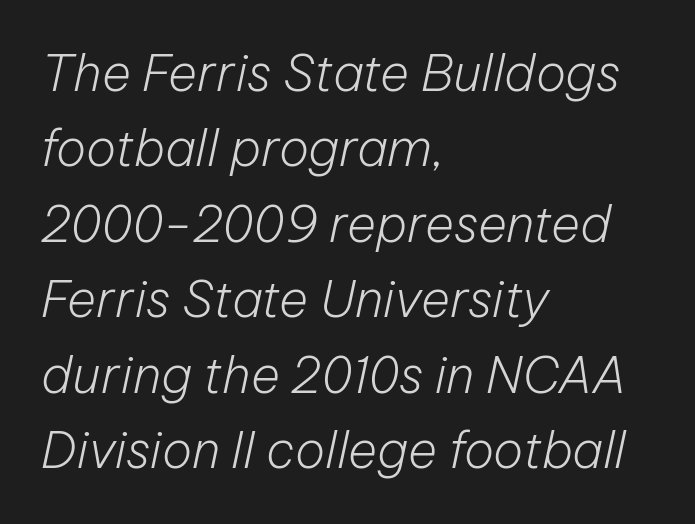
Q: Is the text bold? A: No.
Q: Is the text italic (slanted)? A: Yes, it leans right by about 12 degrees.
Q: Is the text underlined? A: No.
Q: How is the paragraph aligned? A: Left-aligned.
Q: Is the spacing between letters normal or unusually wide? A: Normal.
Q: Is the spacing between lines tight, normal or loose? A: Normal.
Q: Width (condensed, normal, or wide)? A: Normal.
Q: Stroke contrast? A: Low.
Q: x-height? A: Medium.
Q: Monospaced? A: No.
